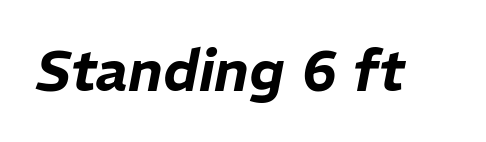
The image shows 57 px text type, italic (leaning right); set normal letter spacing, not underlined; low stroke contrast and a medium x-height.
